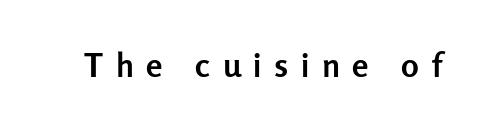
{"serif": "no", "italic": "no", "bold": "yes", "weight": "semibold", "width": "normal", "stroke_contrast": "low", "x_height": "medium", "monospaced": "no", "underline": "no", "letter_spacing": "wide", "letter_spacing_em": 0.38, "glyph_px": 33}
